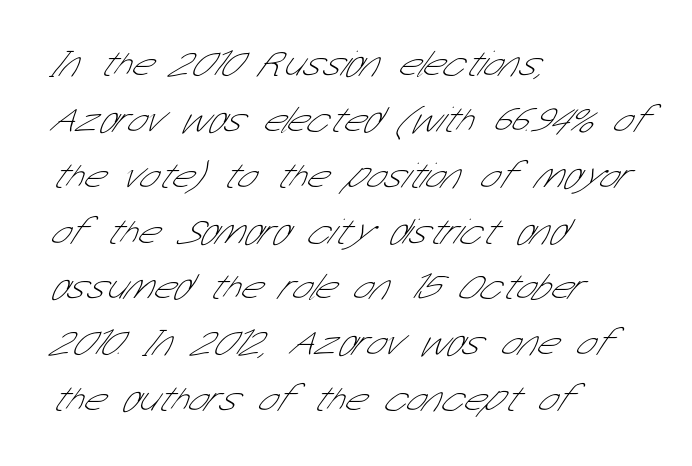
Q: Is the text bold? A: No.
Q: Is the typeface a serif or a sans-serif typeface? A: Sans-serif.
Q: Is the text underlined? A: No.
Q: How is the paragraph aligned? A: Left-aligned.
Q: Is the spacing between letters normal or unusually wide? A: Normal.
Q: Is the spacing between lines tight, normal or loose? A: Normal.
Q: Width (condensed, normal, or wide)? A: Condensed.
Q: Stroke contrast? A: Low.
Q: x-height? A: Medium.
Q: Monospaced? A: No.
